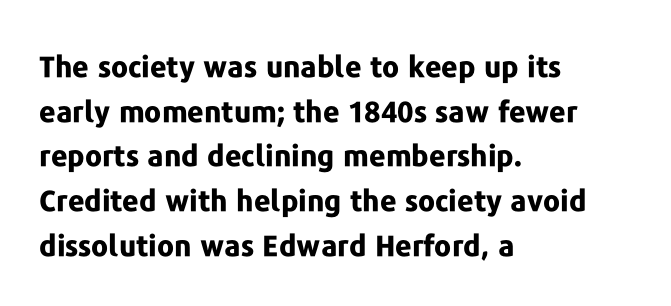
{"serif": "no", "italic": "no", "bold": "yes", "weight": "bold", "width": "normal", "stroke_contrast": "low", "x_height": "medium", "monospaced": "no", "underline": "no", "align": "left", "line_spacing": "normal", "line_spacing_ratio": 1.54, "letter_spacing": "normal", "letter_spacing_em": 0.0, "glyph_px": 29}
